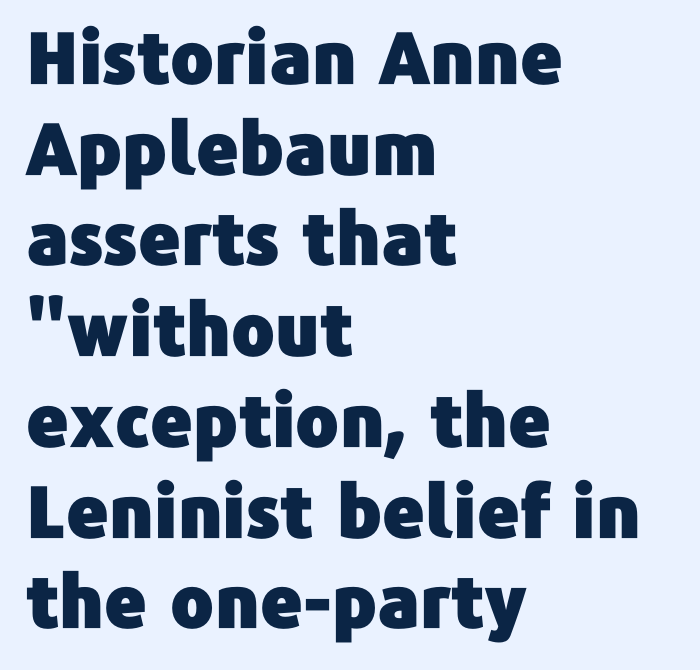
{"serif": "no", "italic": "no", "width": "normal", "stroke_contrast": "low", "x_height": "medium", "monospaced": "no", "underline": "no", "align": "left", "line_spacing": "normal", "line_spacing_ratio": 1.26, "letter_spacing": "normal", "letter_spacing_em": 0.0, "glyph_px": 72}
